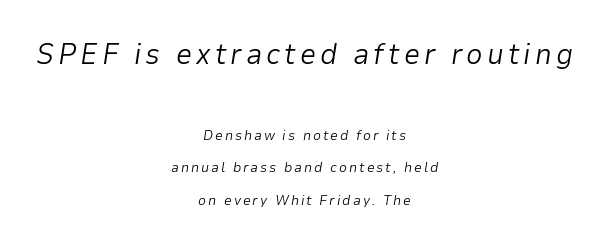
The image shows 29 px light type, italic (leaning right); set centered, loose line spacing (2.33x), not underlined; the first (top) block is 2.07x larger; low stroke contrast and a medium x-height.
